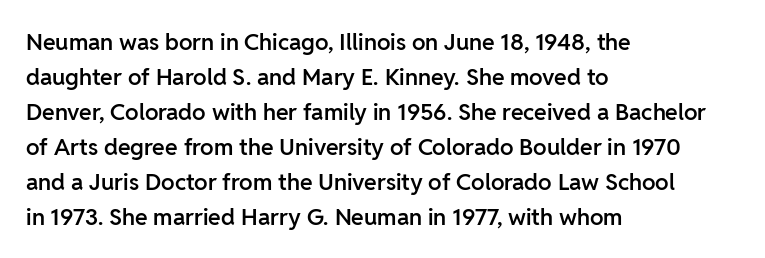
Q: Is the text bold? A: Semi-bold.
Q: Is the text italic (slanted)? A: No, it is upright.
Q: Is the text underlined? A: No.
Q: How is the paragraph aligned? A: Left-aligned.
Q: Is the spacing between letters normal or unusually wide? A: Normal.
Q: Is the spacing between lines tight, normal or loose? A: Normal.
